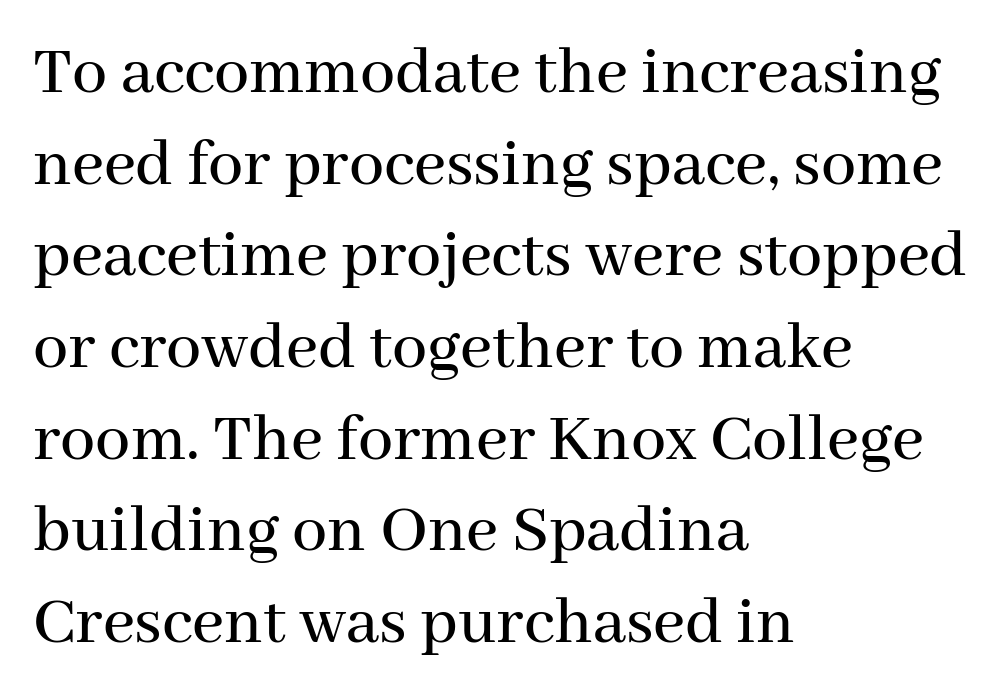
The image shows 70 px serif type, upright; set left-aligned, normal line spacing (1.31x), normal letter spacing, not underlined; medium stroke contrast and a medium x-height.
